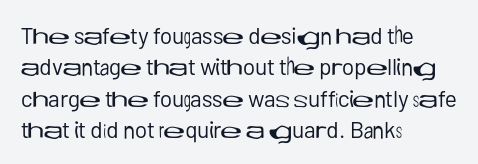
{"italic": "no", "bold": "no", "underline": "no", "align": "left", "line_spacing": "normal", "line_spacing_ratio": 1.36, "letter_spacing": "normal", "letter_spacing_em": 0.0, "glyph_px": 23}
